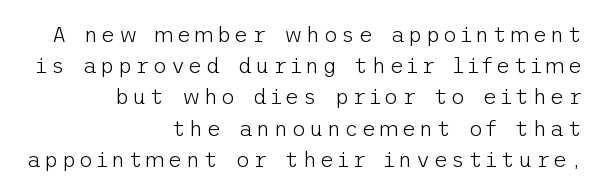
Descenders hang freely into open space. Right-aligned paragraph, ragged on the left. On a weight scale, this lands at 450 or below. The space between consecutive lines is moderate.
